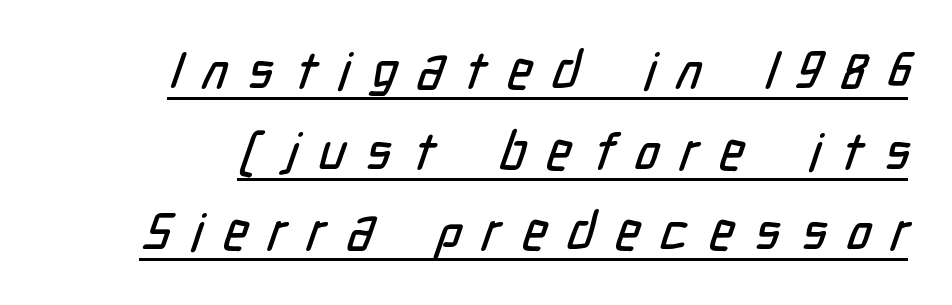
Q: Is the typeface a serif or a sans-serif typeface? A: Sans-serif.
Q: Is the text underlined? A: Yes.
Q: Is the spacing between letters normal or unusually wide? A: Unusually wide.
Q: Is the spacing between lines tight, normal or loose? A: Normal.
Q: Width (condensed, normal, or wide)? A: Condensed.
Q: Stroke contrast? A: Low.
Q: x-height? A: Medium.
Q: Monospaced? A: No.
